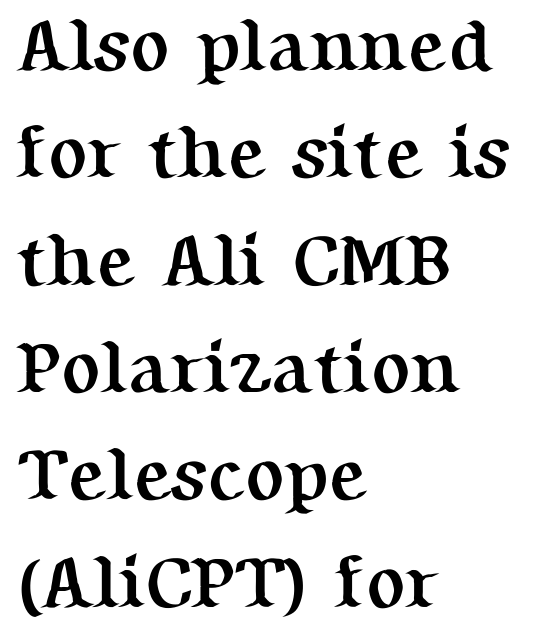
Q: Is the text bold? A: Yes.
Q: Is the text italic (slanted)? A: No, it is upright.
Q: Is the typeface a serif or a sans-serif typeface? A: Serif.
Q: Is the text underlined? A: No.
Q: How is the paragraph aligned? A: Left-aligned.
Q: Is the spacing between letters normal or unusually wide? A: Normal.
Q: Is the spacing between lines tight, normal or loose? A: Normal.
Q: Width (condensed, normal, or wide)? A: Normal.
Q: Stroke contrast? A: Medium.
Q: x-height? A: Medium.
Q: Monospaced? A: No.
